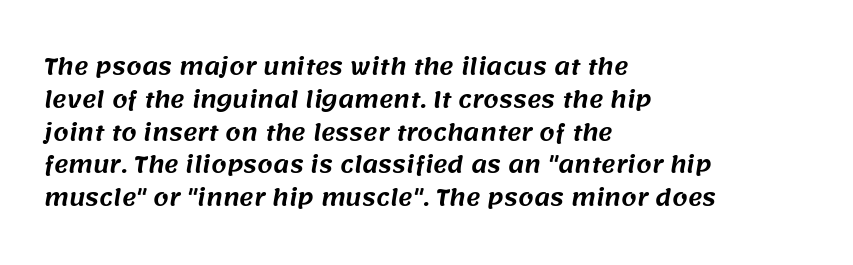
{"underline": "no", "align": "left", "line_spacing": "normal", "line_spacing_ratio": 1.49, "letter_spacing": "normal", "letter_spacing_em": 0.0, "glyph_px": 22}
